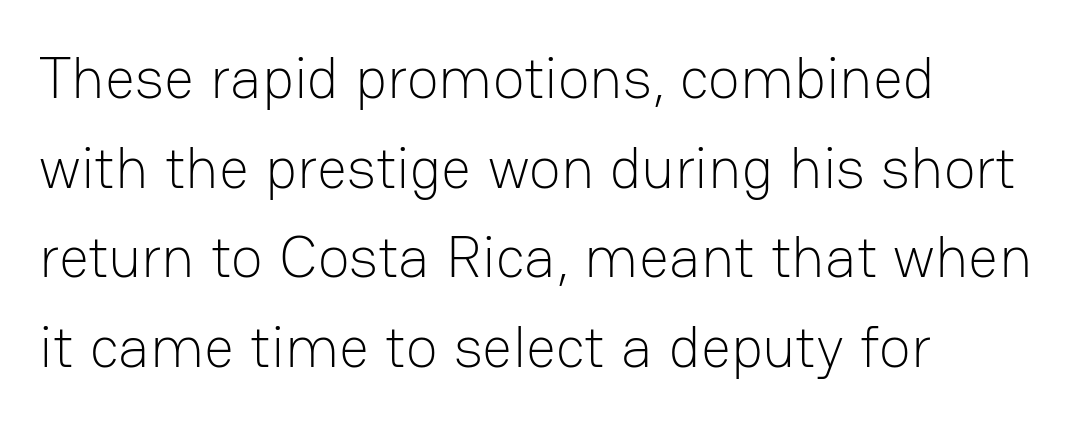
Q: Is the text bold? A: No.
Q: Is the text italic (slanted)? A: No, it is upright.
Q: Is the typeface a serif or a sans-serif typeface? A: Sans-serif.
Q: Is the text underlined? A: No.
Q: How is the paragraph aligned? A: Left-aligned.
Q: Is the spacing between letters normal or unusually wide? A: Normal.
Q: Is the spacing between lines tight, normal or loose? A: Normal.
Q: Width (condensed, normal, or wide)? A: Normal.
Q: Stroke contrast? A: Low.
Q: x-height? A: Medium.
Q: Monospaced? A: No.
